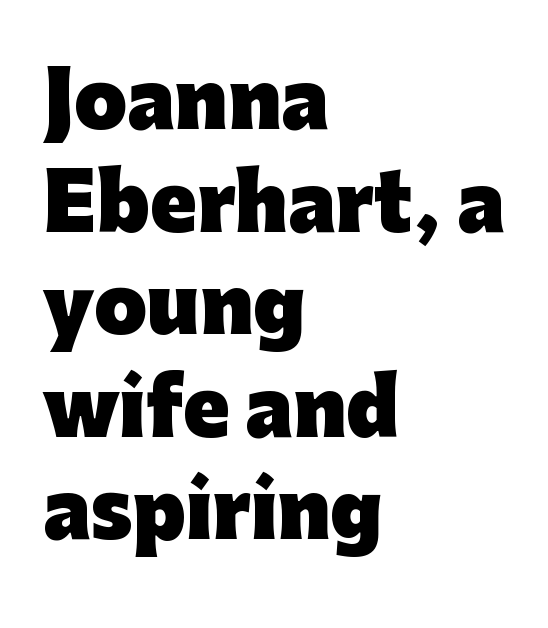
{"serif": "no", "italic": "no", "bold": "yes", "weight": "heavy", "width": "normal", "stroke_contrast": "low", "x_height": "medium", "monospaced": "no", "underline": "no", "align": "left", "line_spacing": "normal", "line_spacing_ratio": 1.35, "letter_spacing": "normal", "letter_spacing_em": 0.0, "glyph_px": 76}
